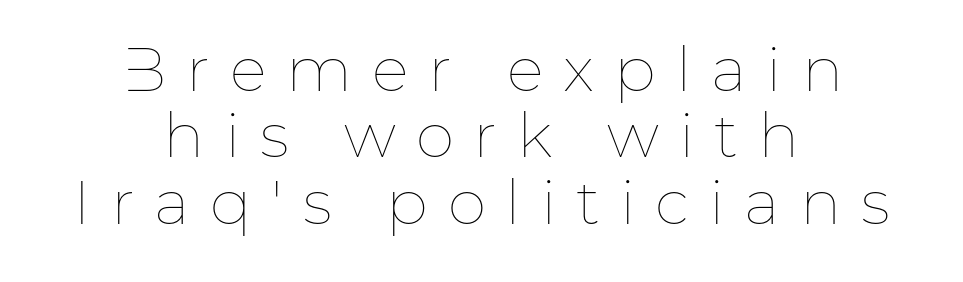
The image shows 62 px thin type, upright; set centered, tight line spacing (1.07x), unusually wide letter spacing (+0.32 em), not underlined; low stroke contrast and a medium x-height.
